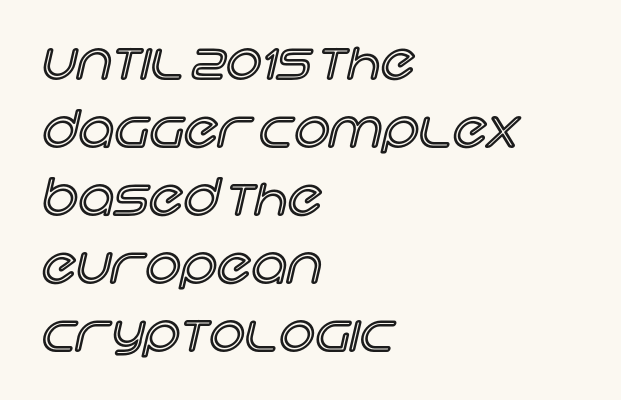
A student would call this left alignment; a typographer would say flush left, rag right. Type without underlining. Letter spacing: default. Think of a printed novel: that variable character pitch is what you see here. Interline gaps are of average width in this sample.
